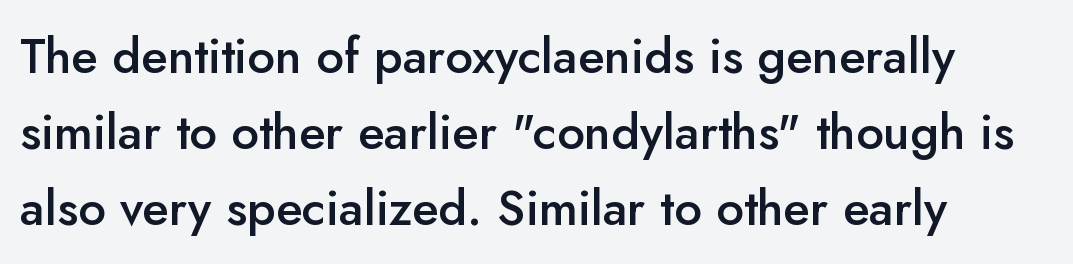
Q: Is the text bold? A: Semi-bold.
Q: Is the text italic (slanted)? A: No, it is upright.
Q: Is the typeface a serif or a sans-serif typeface? A: Sans-serif.
Q: Is the text underlined? A: No.
Q: How is the paragraph aligned? A: Left-aligned.
Q: Is the spacing between letters normal or unusually wide? A: Normal.
Q: Is the spacing between lines tight, normal or loose? A: Normal.
Q: Width (condensed, normal, or wide)? A: Normal.
Q: Stroke contrast? A: Low.
Q: x-height? A: Small.
Q: Monospaced? A: No.
